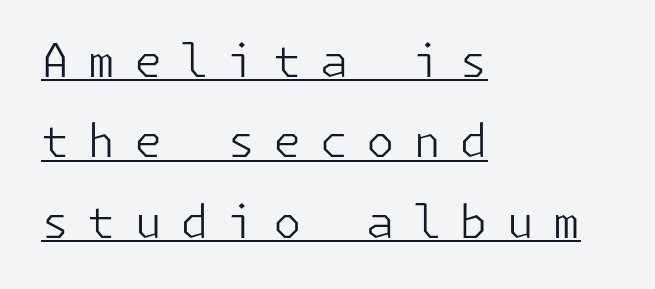
Q: Is the text bold? A: No.
Q: Is the text italic (slanted)? A: No, it is upright.
Q: Is the typeface a serif or a sans-serif typeface? A: Sans-serif.
Q: Is the text underlined? A: Yes.
Q: How is the paragraph aligned? A: Left-aligned.
Q: Is the spacing between letters normal or unusually wide? A: Unusually wide.
Q: Width (condensed, normal, or wide)? A: Normal.
Q: Stroke contrast? A: Low.
Q: x-height? A: Medium.
